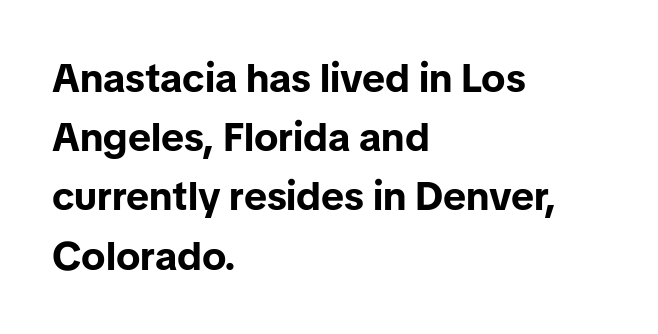
The image shows 40 px bold sans-serif type, upright; set left-aligned, normal line spacing (1.48x), normal letter spacing, not underlined; low stroke contrast and a medium x-height.
